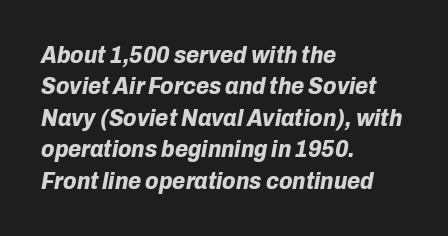
{"italic": "yes", "lean": "right", "slant_degrees": 10, "bold": "yes", "underline": "no", "align": "left", "line_spacing": "normal", "line_spacing_ratio": 1.31, "letter_spacing": "normal", "letter_spacing_em": 0.0, "glyph_px": 24}
